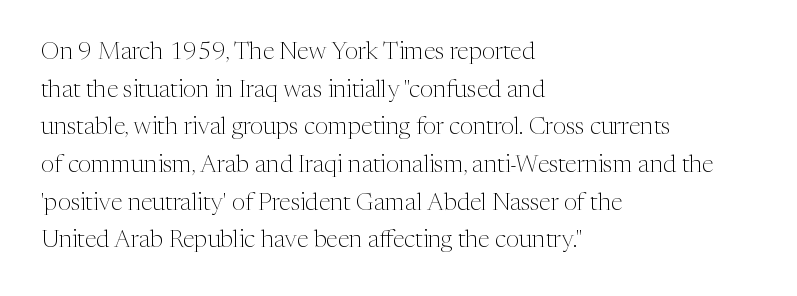
The setting favours the left margin, as ordinary paragraphs usually do. The face looks like a standard text weight, possibly lighter. Each row of text sits above clean, open space. Posture: straight, roman, zero tilt.
